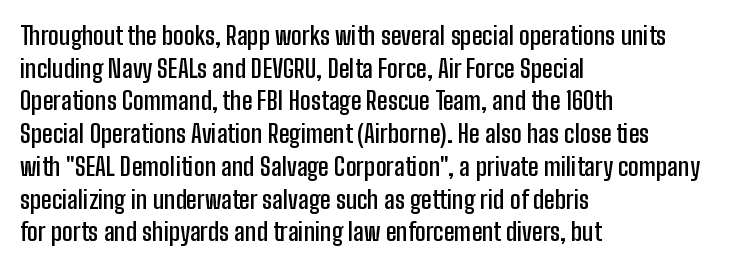
The image shows 25 px text type, upright; set left-aligned, normal line spacing (1.31x), normal letter spacing, not underlined.
